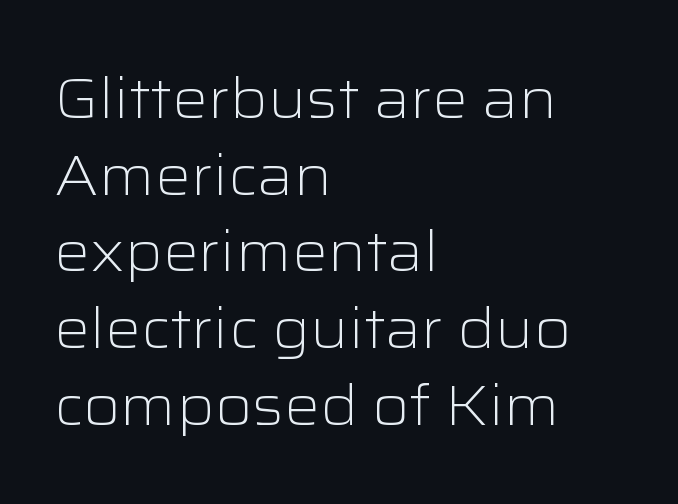
The image shows 56 px light, wide sans-serif type, upright; set left-aligned, normal line spacing (1.37x), normal letter spacing, not underlined; low stroke contrast and a medium x-height.
